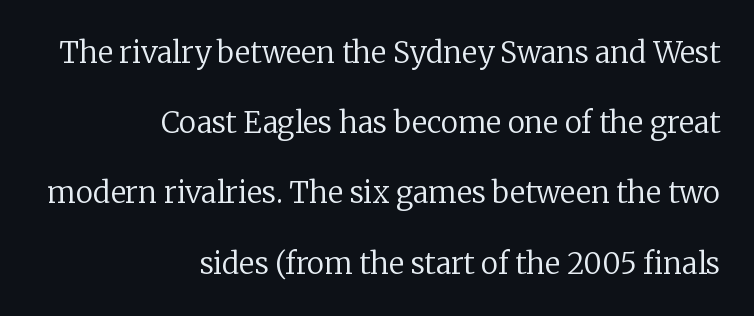
Q: Is the text bold? A: No.
Q: Is the text italic (slanted)? A: No, it is upright.
Q: Is the typeface a serif or a sans-serif typeface? A: Serif.
Q: Is the text underlined? A: No.
Q: How is the paragraph aligned? A: Right-aligned.
Q: Is the spacing between letters normal or unusually wide? A: Normal.
Q: Is the spacing between lines tight, normal or loose? A: Loose.
Q: Width (condensed, normal, or wide)? A: Normal.
Q: Stroke contrast? A: Low.
Q: x-height? A: Medium.
Q: Monospaced? A: No.
